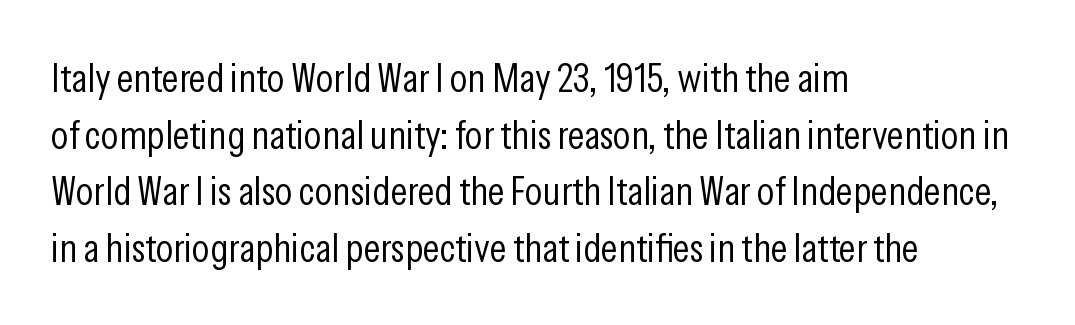
The image shows 41 px light, condensed sans-serif type, upright; set left-aligned, normal line spacing (1.38x), normal letter spacing, not underlined; low stroke contrast and a medium x-height.
